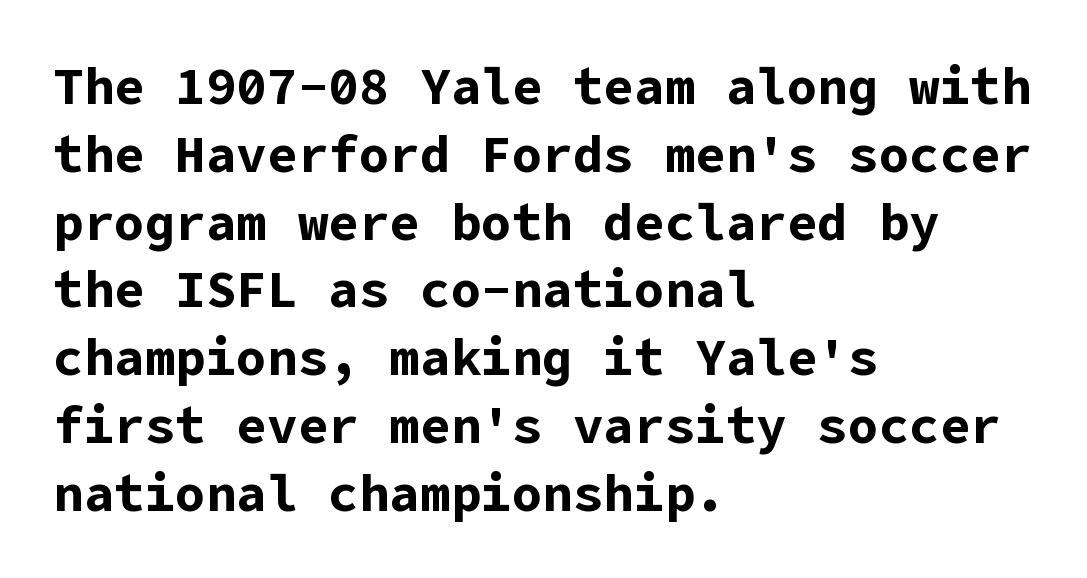
The lettering stays uniformly vertical, giving the passage a roman look. This sample uses a sans-serif face. Nothing unusual about the tracking: characters are spaced as the font intends. Line beginnings align vertically; line endings do not.
